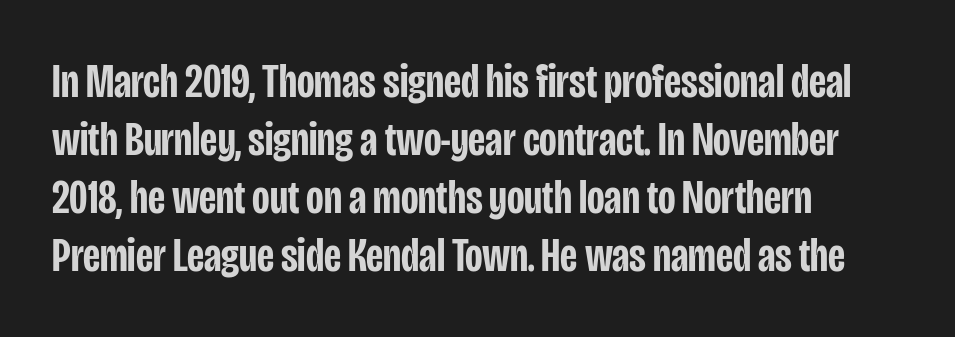
Q: Is the text bold? A: Semi-bold.
Q: Is the text italic (slanted)? A: No, it is upright.
Q: Is the typeface a serif or a sans-serif typeface? A: Sans-serif.
Q: Is the text underlined? A: No.
Q: How is the paragraph aligned? A: Left-aligned.
Q: Is the spacing between letters normal or unusually wide? A: Normal.
Q: Width (condensed, normal, or wide)? A: Condensed.
Q: Stroke contrast? A: Low.
Q: x-height? A: Large.
Q: Monospaced? A: No.
